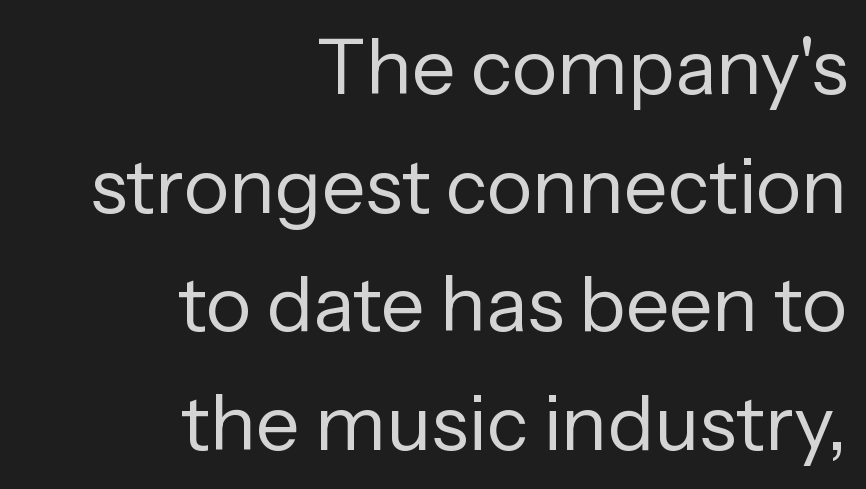
The image shows 77 px regular-weight sans-serif type, upright; set right-aligned, normal line spacing (1.54x), normal letter spacing, not underlined; low stroke contrast and a medium x-height.
